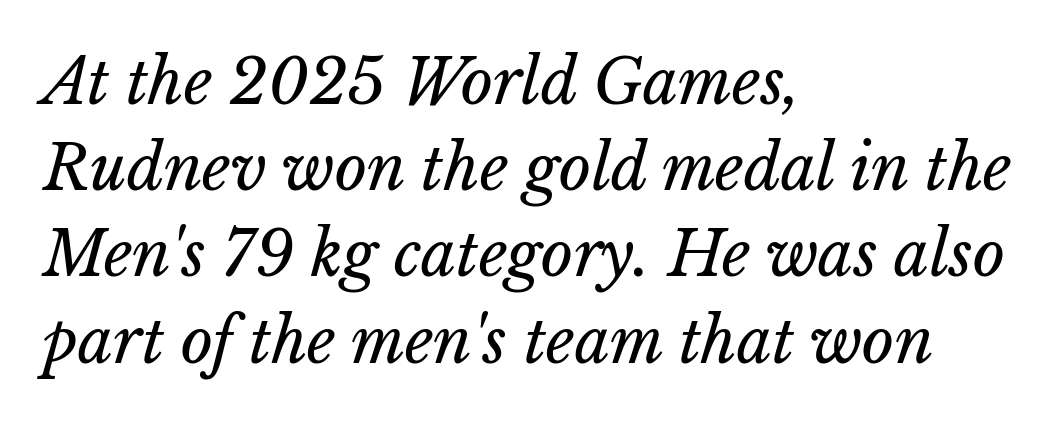
Is the letter spacing exaggerated? No — it looks like the ordinary default. Underlining? Definitely not there. Looks like regular typesetting: each glyph gets only the width it needs. Interline gaps are of average width in this sample. In terms of posture, this sample is oblique.
